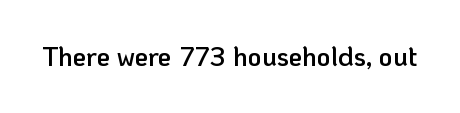
{"italic": "no", "bold": "semi", "underline": "no", "letter_spacing": "normal", "letter_spacing_em": 0.0, "glyph_px": 27}
